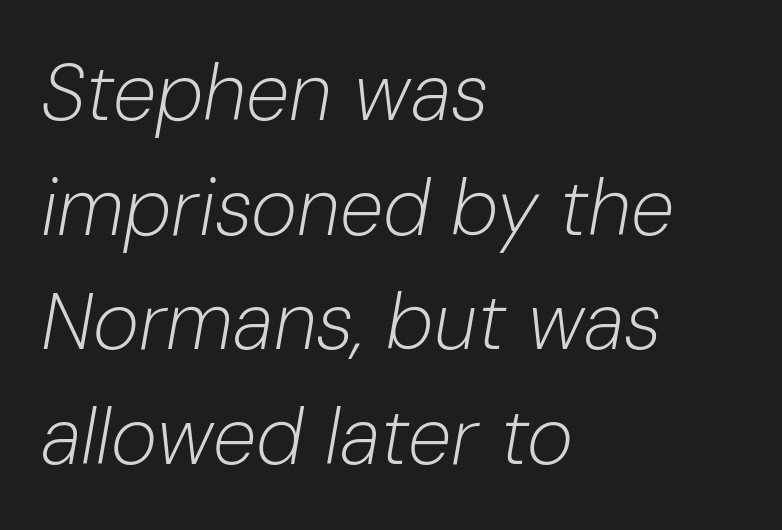
The image shows 79 px light type, italic (leaning right); set left-aligned, normal line spacing (1.45x), normal letter spacing, not underlined; low stroke contrast and a medium x-height.
